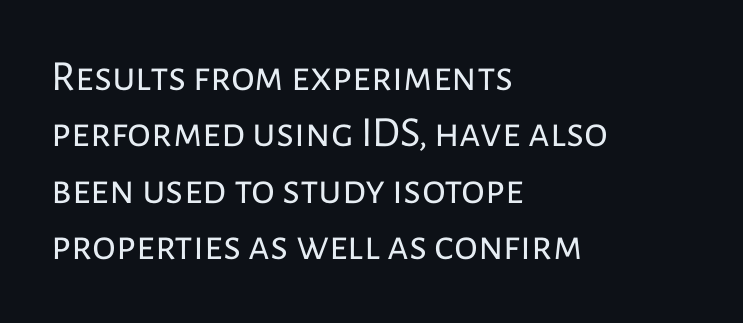
Q: Is the text bold? A: No.
Q: Is the text italic (slanted)? A: No, it is upright.
Q: Is the typeface a serif or a sans-serif typeface? A: Sans-serif.
Q: Is the text underlined? A: No.
Q: How is the paragraph aligned? A: Left-aligned.
Q: Is the spacing between letters normal or unusually wide? A: Normal.
Q: Is the spacing between lines tight, normal or loose? A: Normal.
Q: Width (condensed, normal, or wide)? A: Normal.
Q: Stroke contrast? A: Low.
Q: x-height? A: Medium.
Q: Monospaced? A: No.
